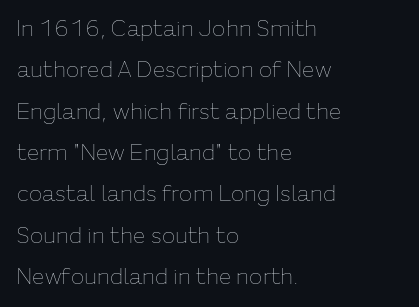
Q: Is the text bold? A: No.
Q: Is the text italic (slanted)? A: No, it is upright.
Q: Is the text underlined? A: No.
Q: How is the paragraph aligned? A: Left-aligned.
Q: Is the spacing between letters normal or unusually wide? A: Normal.
